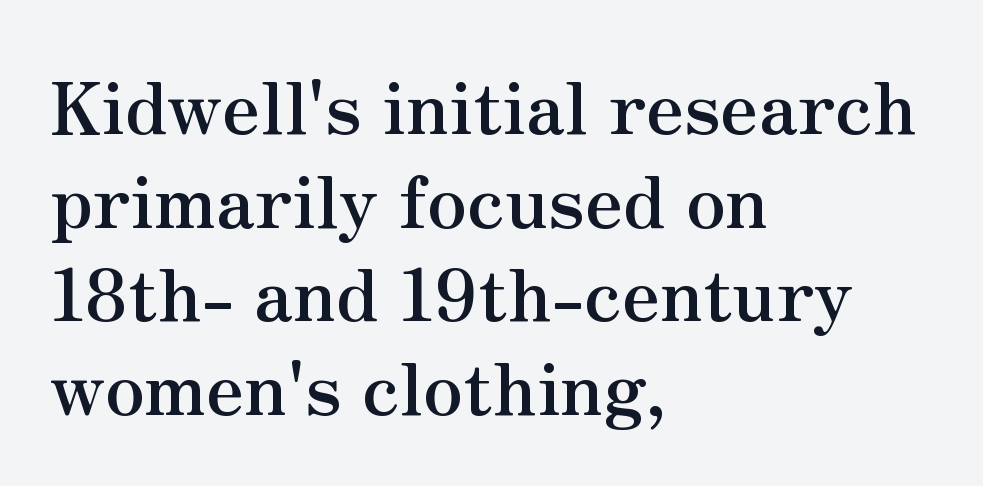
The passage shown is typeset with a serif family. Each row of text sits above clean, open space. Students, this is bold: see how much ink each stroke carries. When letters stand straight like this, we call the style roman or upright. Quick note: interline space is typical.
